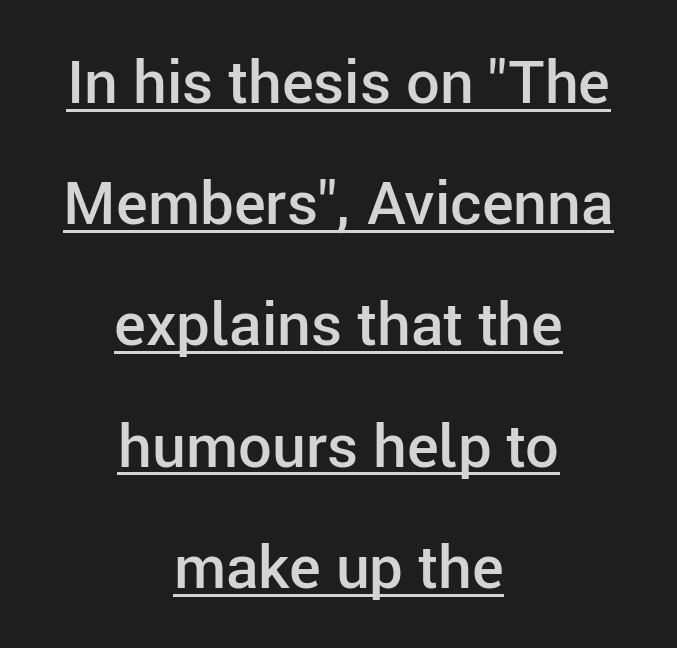
The image shows 60 px semibold sans-serif type, upright; set centered, loose line spacing (2.02x), normal letter spacing, underlined; low stroke contrast and a medium x-height.
